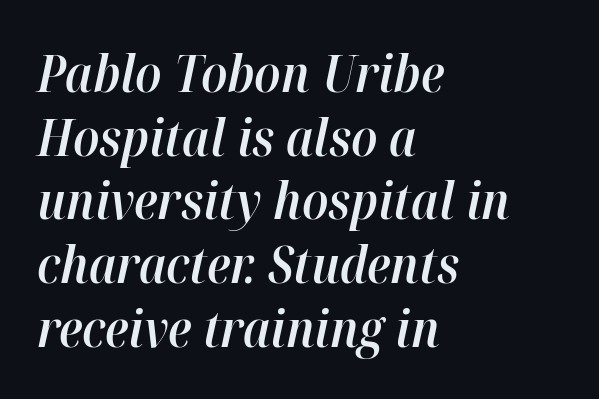
Q: Is the text bold? A: Semi-bold.
Q: Is the text italic (slanted)? A: Yes, it leans right by about 12 degrees.
Q: Is the text underlined? A: No.
Q: How is the paragraph aligned? A: Left-aligned.
Q: Is the spacing between letters normal or unusually wide? A: Normal.
Q: Is the spacing between lines tight, normal or loose? A: Normal.
Q: Width (condensed, normal, or wide)? A: Normal.
Q: Stroke contrast? A: High.
Q: x-height? A: Medium.
Q: Monospaced? A: No.
